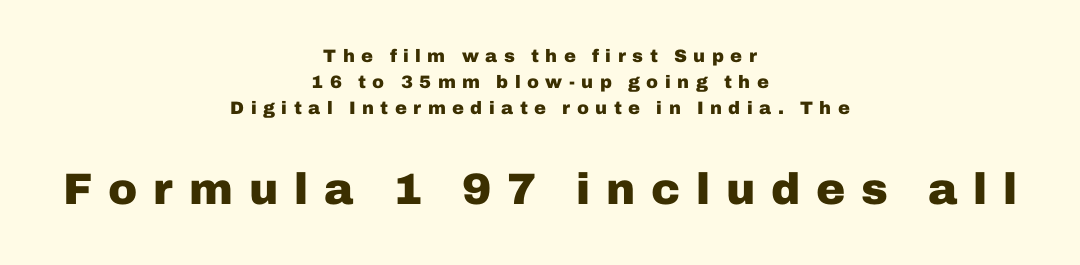
{"serif": "no", "italic": "no", "bold": "yes", "weight": "heavy", "width": "normal", "stroke_contrast": "low", "x_height": "medium", "monospaced": "no", "underline": "no", "align": "center", "line_spacing": "normal", "line_spacing_ratio": 1.44, "letter_spacing": "wide", "letter_spacing_em": 0.36, "larger_block": "second", "size_ratio": 2.44, "glyph_px": 44}
